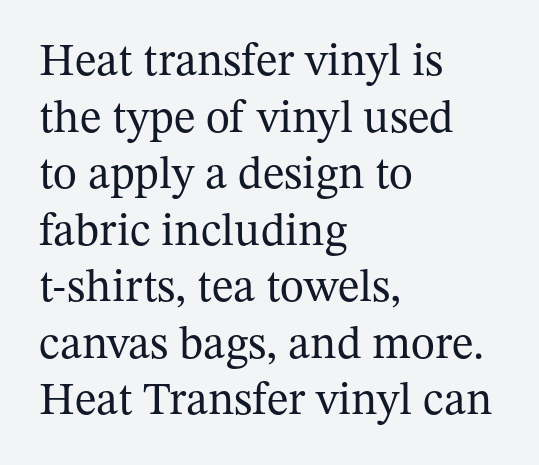
Q: Is the text bold? A: No.
Q: Is the text italic (slanted)? A: No, it is upright.
Q: Is the typeface a serif or a sans-serif typeface? A: Serif.
Q: Is the text underlined? A: No.
Q: How is the paragraph aligned? A: Left-aligned.
Q: Is the spacing between letters normal or unusually wide? A: Normal.
Q: Width (condensed, normal, or wide)? A: Normal.
Q: Stroke contrast? A: Medium.
Q: x-height? A: Medium.
Q: Monospaced? A: No.
